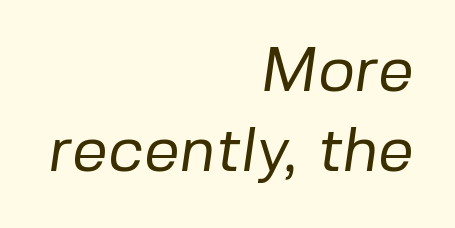
{"serif": "no", "bold": "no", "weight": "regular", "width": "normal", "stroke_contrast": "low", "x_height": "medium", "monospaced": "no", "underline": "no", "align": "right", "line_spacing": "normal", "line_spacing_ratio": 1.27, "letter_spacing": "normal", "letter_spacing_em": 0.0, "glyph_px": 63}
